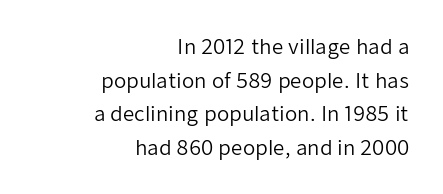
The image shows 20 px text type, upright; set right-aligned, normal line spacing (1.68x), normal letter spacing, not underlined.
